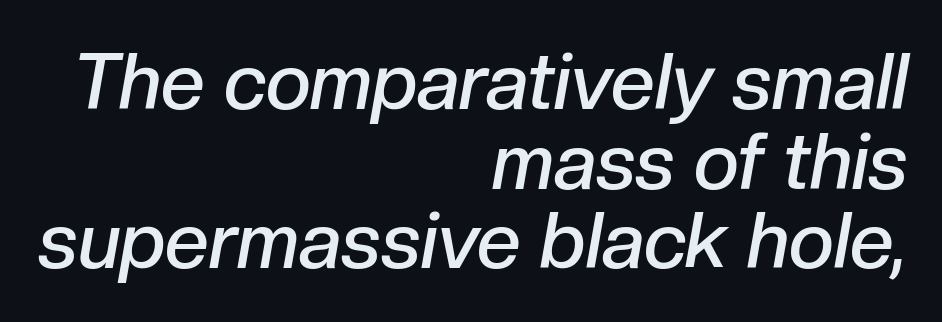
Q: Is the text bold? A: Semi-bold.
Q: Is the text italic (slanted)? A: Yes, it leans right by about 10 degrees.
Q: Is the text underlined? A: No.
Q: How is the paragraph aligned? A: Right-aligned.
Q: Is the spacing between letters normal or unusually wide? A: Normal.
Q: Is the spacing between lines tight, normal or loose? A: Tight.
Q: Width (condensed, normal, or wide)? A: Normal.
Q: Stroke contrast? A: Low.
Q: x-height? A: Medium.
Q: Monospaced? A: No.
